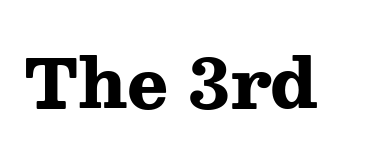
Q: Is the text bold? A: Yes.
Q: Is the text italic (slanted)? A: No, it is upright.
Q: Is the typeface a serif or a sans-serif typeface? A: Serif.
Q: Is the text underlined? A: No.
Q: Is the spacing between letters normal or unusually wide? A: Normal.
Q: Width (condensed, normal, or wide)? A: Wide.
Q: Stroke contrast? A: Medium.
Q: x-height? A: Medium.
Q: Monospaced? A: No.
